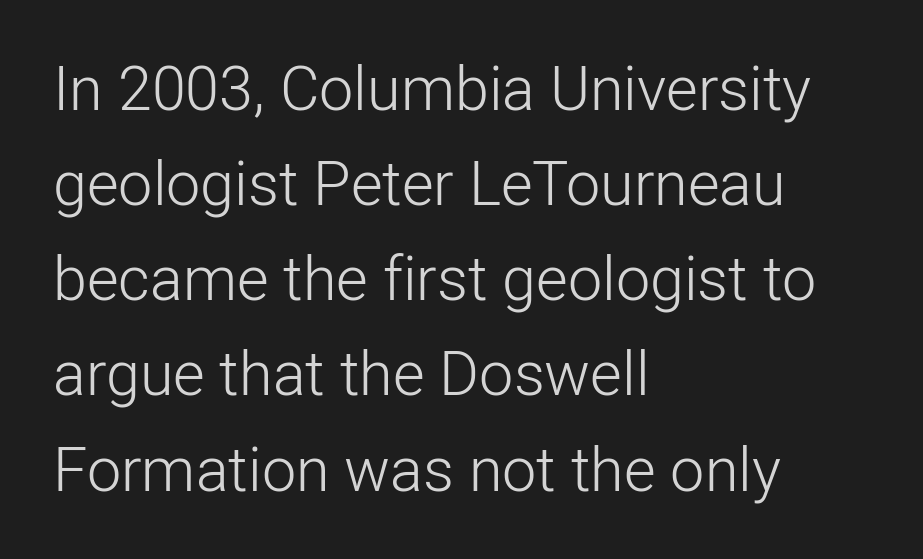
Q: Is the text bold? A: No.
Q: Is the text italic (slanted)? A: No, it is upright.
Q: Is the typeface a serif or a sans-serif typeface? A: Sans-serif.
Q: Is the text underlined? A: No.
Q: How is the paragraph aligned? A: Left-aligned.
Q: Is the spacing between letters normal or unusually wide? A: Normal.
Q: Is the spacing between lines tight, normal or loose? A: Normal.
Q: Width (condensed, normal, or wide)? A: Normal.
Q: Stroke contrast? A: Low.
Q: x-height? A: Medium.
Q: Monospaced? A: No.
